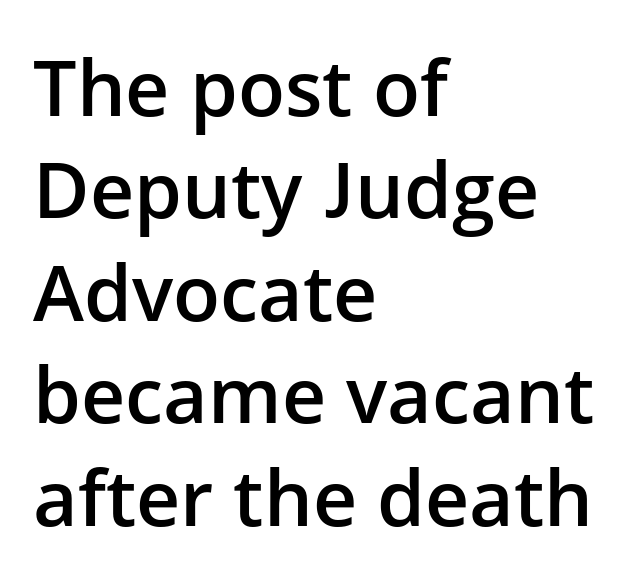
{"serif": "no", "italic": "no", "bold": "semi", "weight": "semibold", "width": "normal", "stroke_contrast": "low", "x_height": "medium", "monospaced": "no", "underline": "no", "align": "left", "line_spacing": "normal", "line_spacing_ratio": 1.33, "letter_spacing": "normal", "letter_spacing_em": 0.0, "glyph_px": 77}
